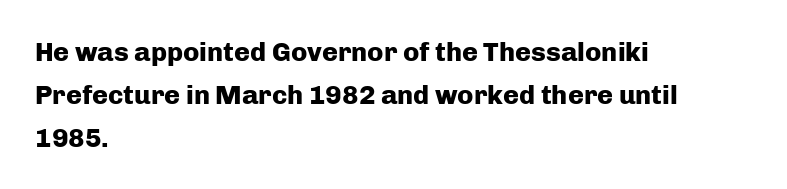
The image shows 27 px bold type, upright; set left-aligned, normal line spacing (1.59x), normal letter spacing, not underlined.
